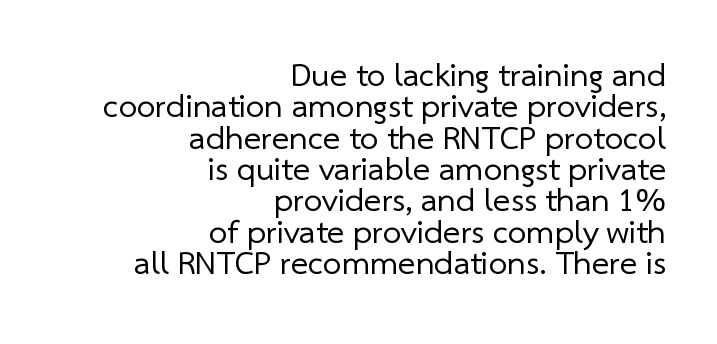
The image shows 33 px regular-weight sans-serif type; set right-aligned, tight line spacing (0.95x), normal letter spacing, not underlined; low stroke contrast and a medium x-height.
